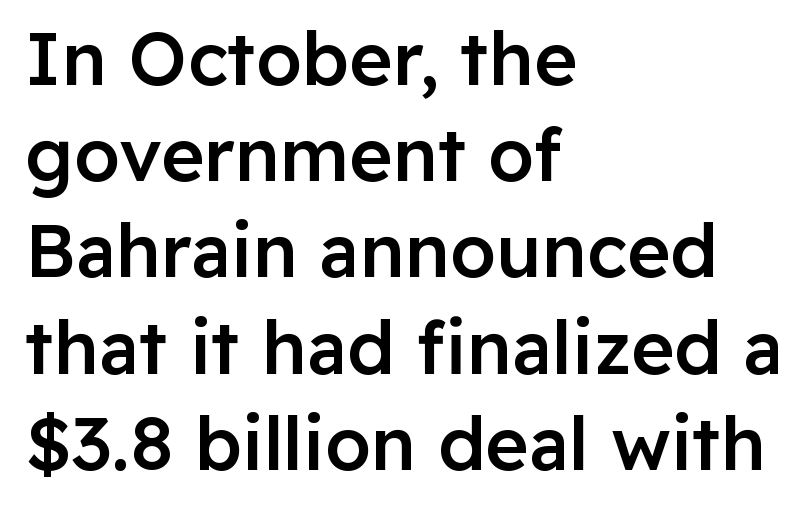
This is the regular roman posture of the typeface. Nope, no serifs anywhere on these letters. Clear beneath every line of the passage. The compositor pushed each line to the left boundary.
